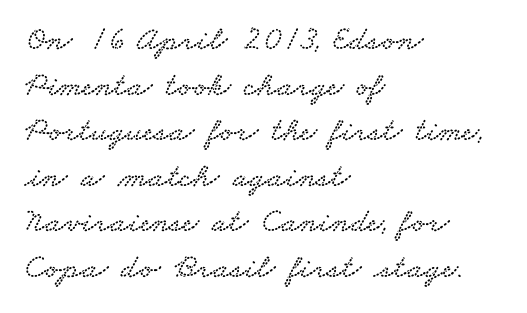
{"width": "wide", "stroke_contrast": "low", "x_height": "small", "monospaced": "no", "underline": "no", "align": "left", "line_spacing": "normal", "line_spacing_ratio": 1.34, "letter_spacing": "normal", "letter_spacing_em": 0.0, "glyph_px": 34}
